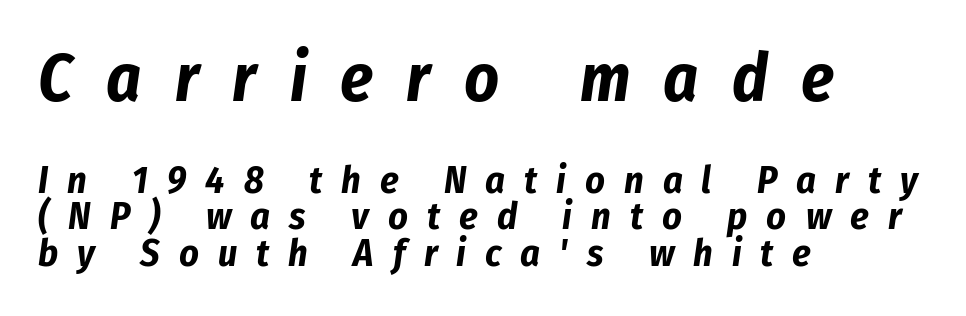
The image shows 67 px bold, condensed type, italic (leaning right); set left-aligned, tight line spacing (0.97x), unusually wide letter spacing (+0.5 em), not underlined; the first (top) block is 1.76x larger; low stroke contrast and a medium x-height.
